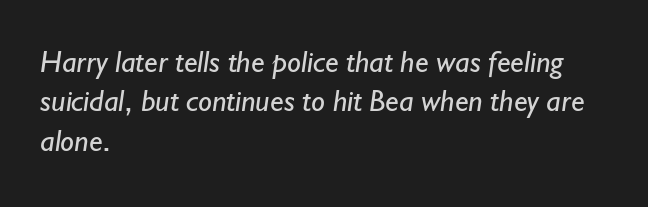
The image shows 31 px regular-weight sans-serif type; set left-aligned, normal line spacing (1.27x), normal letter spacing, not underlined; low stroke contrast and a small x-height.
